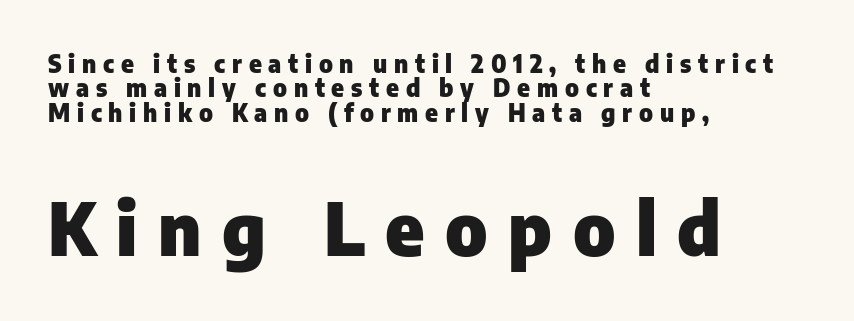
{"serif": "no", "italic": "no", "bold": "yes", "weight": "heavy", "width": "normal", "stroke_contrast": "low", "x_height": "medium", "monospaced": "no", "underline": "no", "align": "left", "line_spacing": "tight", "line_spacing_ratio": 1.02, "letter_spacing": "wide", "letter_spacing_em": 0.28, "larger_block": "second", "size_ratio": 3.04, "glyph_px": 73}
